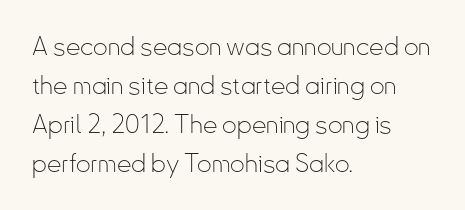
Each new line begins a customary step beneath the previous one. Students, note that the glyphs here touch the page at normal intervals. Letters rest on an invisible, unmarked baseline. Posture: upright roman.
